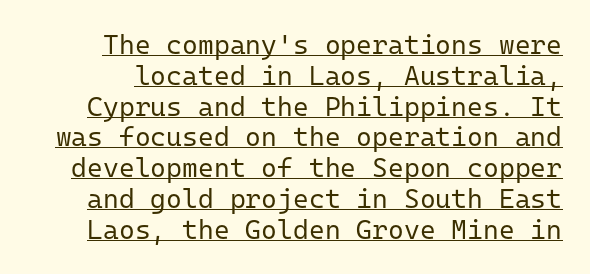
Q: Is the text bold? A: No.
Q: Is the text italic (slanted)? A: No, it is upright.
Q: Is the text underlined? A: Yes.
Q: Is the spacing between letters normal or unusually wide? A: Normal.
Q: Is the spacing between lines tight, normal or loose? A: Tight.
